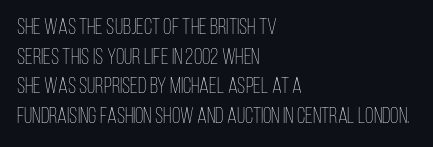
Q: Is the text bold? A: No.
Q: Is the text italic (slanted)? A: No, it is upright.
Q: Is the text underlined? A: No.
Q: How is the paragraph aligned? A: Left-aligned.
Q: Is the spacing between letters normal or unusually wide? A: Normal.
Q: Is the spacing between lines tight, normal or loose? A: Normal.
